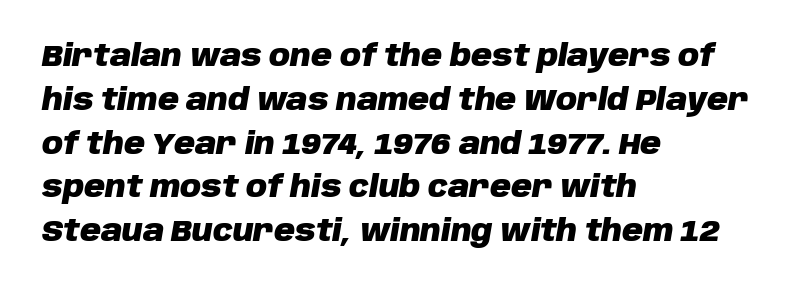
Summary of vertical rhythm: regular, with standard interline spacing. Each row of text sits above clean, open space. Spacing between characters is what you'd get straight out of the box. The setting favours the left margin, as ordinary paragraphs usually do. Tall strokes in this sample are angled rather than plumb. Bold? Absolutely — the strokes are thick and heavy.
